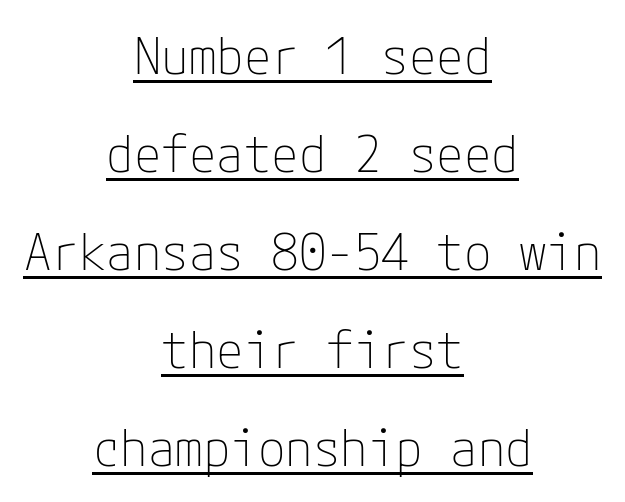
Q: Is the text bold? A: No.
Q: Is the text italic (slanted)? A: No, it is upright.
Q: Is the typeface a serif or a sans-serif typeface? A: Sans-serif.
Q: Is the text underlined? A: Yes.
Q: How is the paragraph aligned? A: Centered.
Q: Is the spacing between letters normal or unusually wide? A: Normal.
Q: Is the spacing between lines tight, normal or loose? A: Loose.
Q: Width (condensed, normal, or wide)? A: Normal.
Q: Stroke contrast? A: Low.
Q: x-height? A: Medium.
